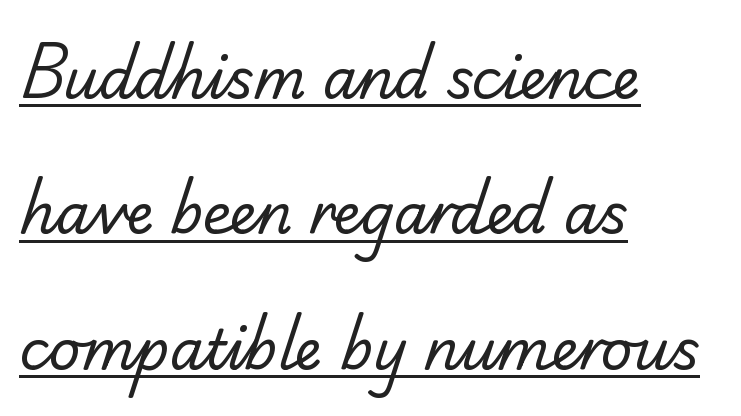
{"serif": "yes", "bold": "no", "weight": "regular", "width": "normal", "stroke_contrast": "low", "x_height": "small", "monospaced": "no", "underline": "yes", "align": "left", "line_spacing": "loose", "line_spacing_ratio": 2.46, "letter_spacing": "normal", "letter_spacing_em": 0.0, "glyph_px": 55}
